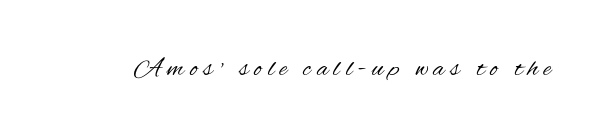
Q: Is the text bold? A: No.
Q: Is the text italic (slanted)? A: Yes.
Q: Is the text underlined? A: No.
Q: Is the spacing between letters normal or unusually wide? A: Unusually wide.
